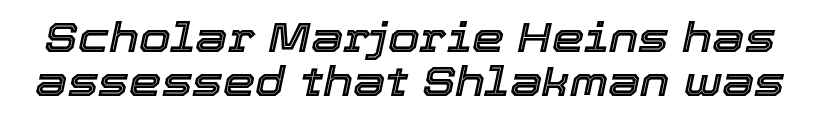
{"italic": "yes", "lean": "right", "slant_degrees": 12, "width": "normal", "x_height": "medium", "monospaced": "no", "underline": "no", "line_spacing": "tight", "line_spacing_ratio": 1.07, "letter_spacing": "normal", "letter_spacing_em": 0.0, "glyph_px": 41}
